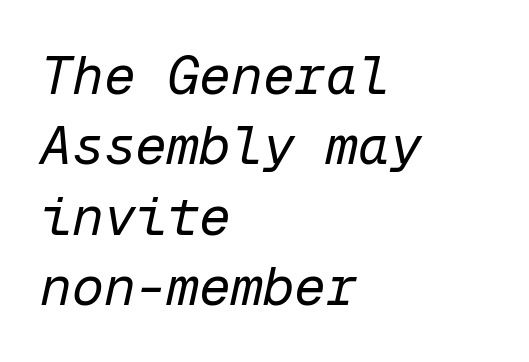
The image shows 53 px regular-weight type, italic (leaning right), monospaced; set left-aligned, normal line spacing (1.33x), normal letter spacing, not underlined; low stroke contrast and a medium x-height.
